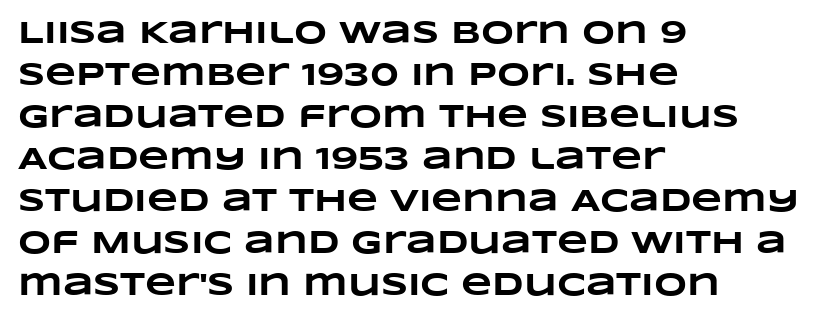
Q: Is the text bold? A: Yes.
Q: Is the text underlined? A: No.
Q: How is the paragraph aligned? A: Left-aligned.
Q: Is the spacing between letters normal or unusually wide? A: Normal.
Q: Is the spacing between lines tight, normal or loose? A: Normal.
Q: Width (condensed, normal, or wide)? A: Wide.
Q: Stroke contrast? A: Low.
Q: x-height? A: Large.
Q: Monospaced? A: No.
